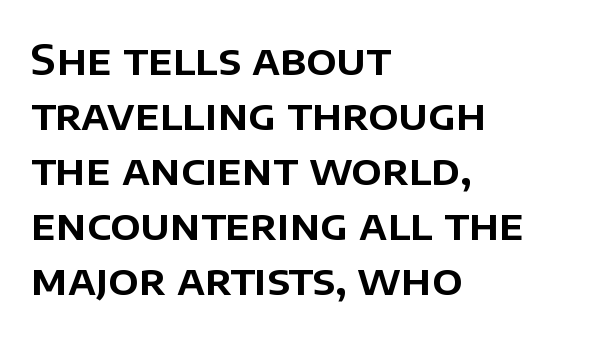
In CSS terms this would be text-align: left. Each word holds together tightly as a unit, with standard inter-letter gaps. Every character sits straight up, as roman type does. Note: no serifs on the glyphs. Descenders are the only things crossing below the line. The space between consecutive lines is moderate.
